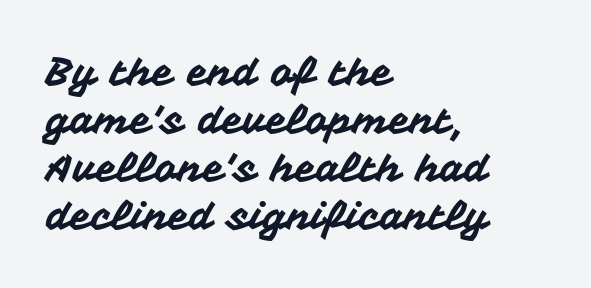
{"serif": "no", "width": "normal", "stroke_contrast": "medium", "x_height": "medium", "monospaced": "no", "underline": "no", "align": "left", "line_spacing_ratio": 1.23, "letter_spacing": "normal", "letter_spacing_em": 0.0, "glyph_px": 39}
